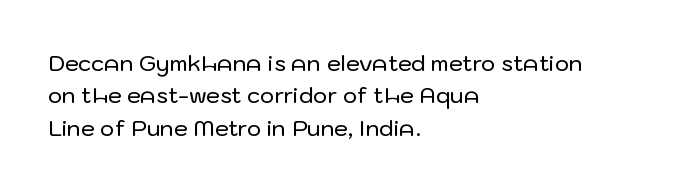
The image shows 22 px text type, upright; set left-aligned, normal line spacing (1.47x), normal letter spacing, not underlined.
